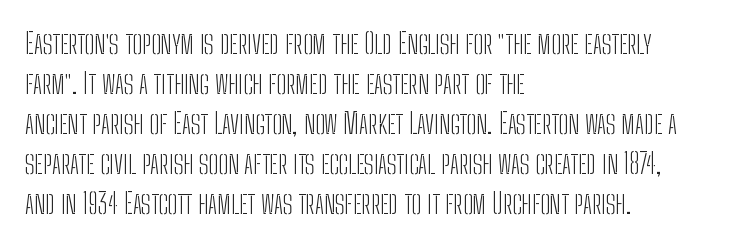
The image shows 29 px light, condensed sans-serif type, upright; set left-aligned, normal line spacing (1.38x), normal letter spacing, not underlined; low stroke contrast and a medium x-height.
